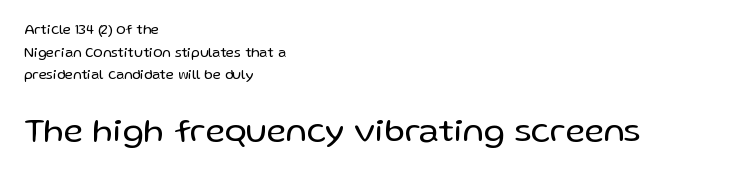
The image shows 34 px regular-weight sans-serif type, upright; set left-aligned, normal line spacing (1.62x), normal letter spacing, not underlined; the second (bottom) block is 2.43x larger; low stroke contrast and a medium x-height.
